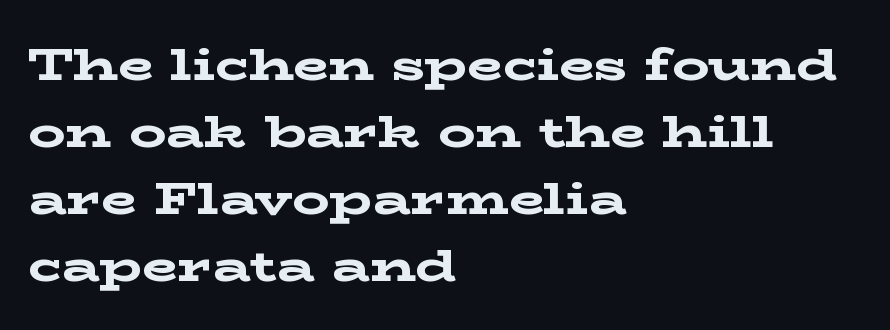
{"serif": "yes", "italic": "no", "bold": "yes", "weight": "bold", "width": "wide", "stroke_contrast": "low", "x_height": "medium", "monospaced": "no", "underline": "no", "align": "left", "line_spacing": "normal", "line_spacing_ratio": 1.46, "letter_spacing": "normal", "letter_spacing_em": 0.0, "glyph_px": 46}
